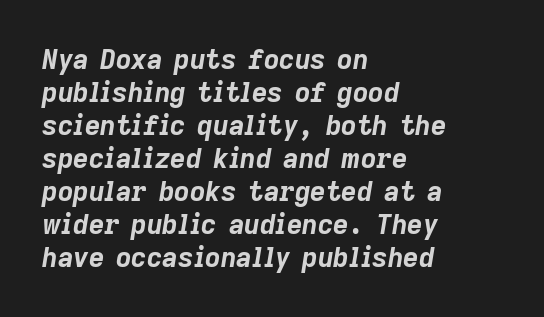
{"italic": "yes", "lean": "right", "slant_degrees": 9, "bold": "yes", "underline": "no", "align": "left", "line_spacing_ratio": 1.22, "letter_spacing": "normal", "letter_spacing_em": 0.0, "glyph_px": 27}
